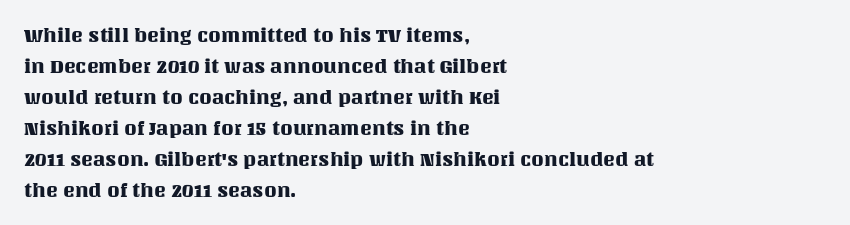
The image shows 20 px text type, upright; set left-aligned, normal line spacing (1.55x), normal letter spacing, not underlined.
